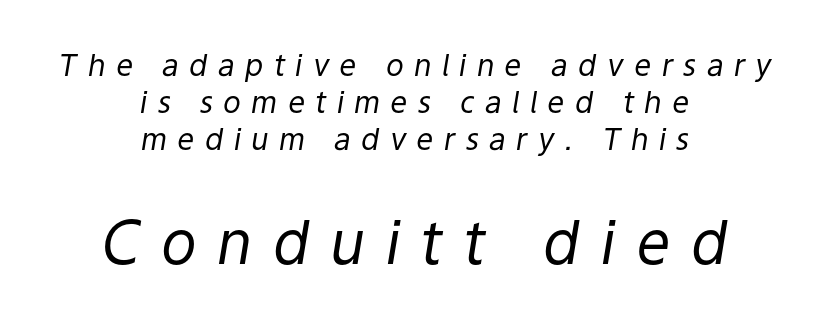
Q: Is the text bold? A: No.
Q: Is the text italic (slanted)? A: Yes, it leans right by about 9 degrees.
Q: Is the text underlined? A: No.
Q: How is the paragraph aligned? A: Centered.
Q: Is the spacing between letters normal or unusually wide? A: Unusually wide.
Q: Which block of text is set in a larger size, the first (top) or the second (bottom)? A: The second (bottom) one.
Q: Width (condensed, normal, or wide)? A: Normal.
Q: Stroke contrast? A: Low.
Q: x-height? A: Medium.
Q: Monospaced? A: No.
